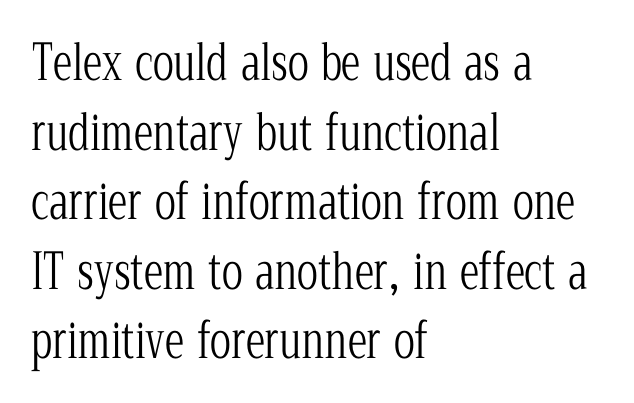
How are the letters spaced? Ordinarily, with no added tracking. The lines in this sample share a left origin and differ only in where they stop. Descender tails drop into unmarked territory. Posture: upright roman. Character widths vary here, with narrow letters taking less room than wide ones. The strokes carry an ordinary text weight at most.
